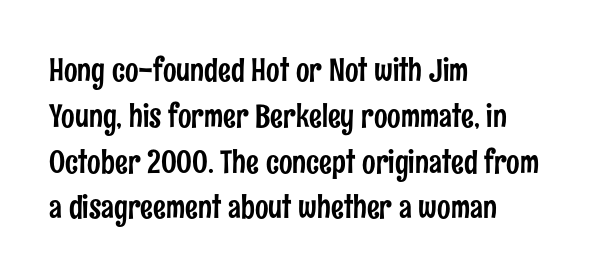
Q: Is the text italic (slanted)? A: No, it is upright.
Q: Is the typeface a serif or a sans-serif typeface? A: Sans-serif.
Q: Is the text underlined? A: No.
Q: How is the paragraph aligned? A: Left-aligned.
Q: Is the spacing between letters normal or unusually wide? A: Normal.
Q: Is the spacing between lines tight, normal or loose? A: Normal.
Q: Width (condensed, normal, or wide)? A: Condensed.
Q: Stroke contrast? A: Low.
Q: x-height? A: Medium.
Q: Monospaced? A: No.
